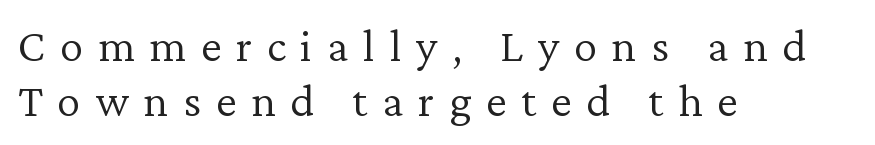
{"serif": "yes", "italic": "no", "bold": "no", "weight": "light", "width": "normal", "stroke_contrast": "low", "x_height": "medium", "monospaced": "no", "underline": "no", "align": "left", "line_spacing_ratio": 1.16, "letter_spacing": "wide", "letter_spacing_em": 0.31, "glyph_px": 47}
